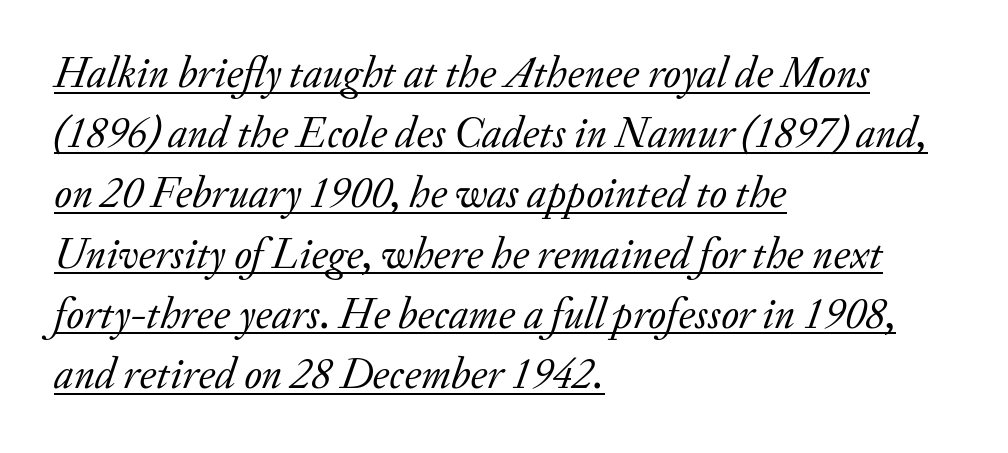
The image shows 43 px regular-weight serif type, italic (leaning right); set left-aligned, normal line spacing (1.4x), normal letter spacing, underlined; low stroke contrast and a small x-height.
